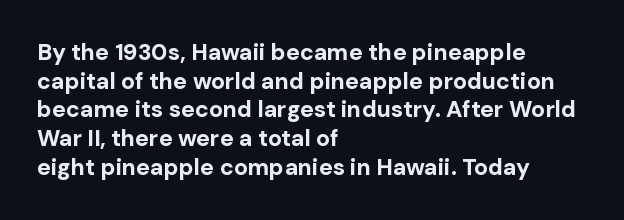
Q: Is the text bold? A: Yes.
Q: Is the text italic (slanted)? A: No, it is upright.
Q: Is the text underlined? A: No.
Q: How is the paragraph aligned? A: Left-aligned.
Q: Is the spacing between letters normal or unusually wide? A: Normal.
Q: Is the spacing between lines tight, normal or loose? A: Normal.
